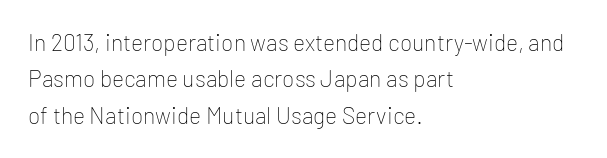
Q: Is the text bold? A: No.
Q: Is the text italic (slanted)? A: No, it is upright.
Q: Is the text underlined? A: No.
Q: How is the paragraph aligned? A: Left-aligned.
Q: Is the spacing between letters normal or unusually wide? A: Normal.
Q: Is the spacing between lines tight, normal or loose? A: Normal.
